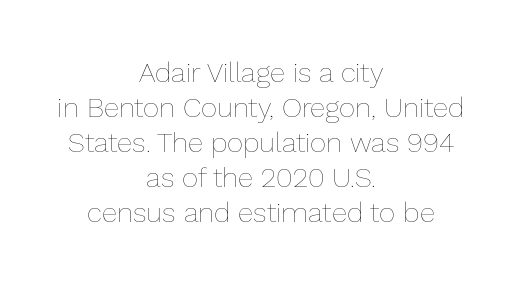
These lines are rendered in a variable-pitch font. Stems here are at most as thick as an everyday book face. The lettering holds an erect, upright posture throughout. These lines keep a tight, regular rhythm from letter to letter. The specimen omits any rule beneath the text block's lines. The setting favours the middle, as headings and verse often do.
